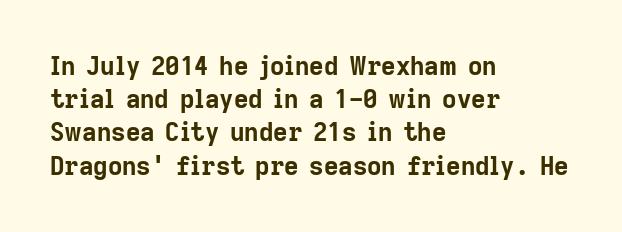
Q: Is the text bold? A: Yes.
Q: Is the text italic (slanted)? A: No, it is upright.
Q: Is the text underlined? A: No.
Q: How is the paragraph aligned? A: Left-aligned.
Q: Is the spacing between letters normal or unusually wide? A: Normal.
Q: Is the spacing between lines tight, normal or loose? A: Normal.
